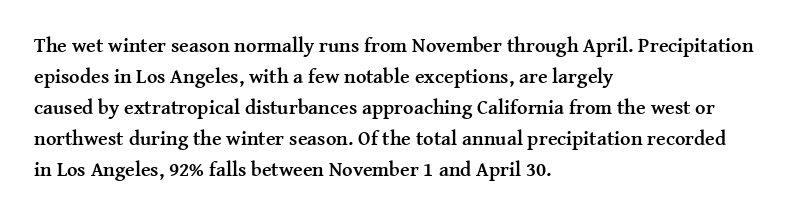
This is heavy type, rendered in bold. No extra tracking has been applied to these lines. The lines in this sample share a left origin and differ only in where they stop. A typesetter would call this leading conventional body-copy spacing. The typography opts for an upright posture over an oblique one. No word sits above an underline.
